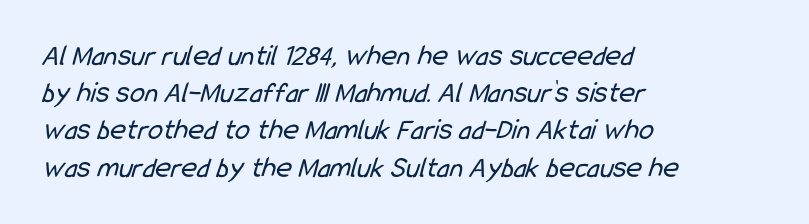
The image shows 30 px regular-weight, condensed sans-serif type; set left-aligned, line spacing 1.24x, normal letter spacing, not underlined; low stroke contrast and a medium x-height.
